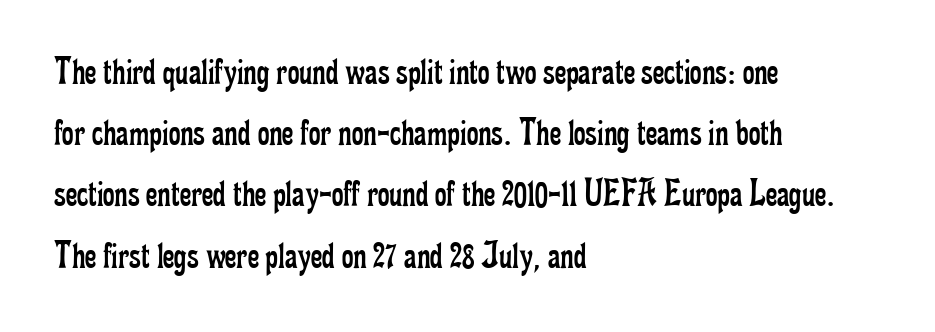
These lines are set flush left with a ragged right edge. Each letter keeps its own natural width here, so spacing adapts to shape. Weight: not bold — regular or lighter. The passage shown is typeset with a serif family. Nothing unusual about the tracking: characters are spaced as the font intends. A clean baseline with only descenders dipping below it.
